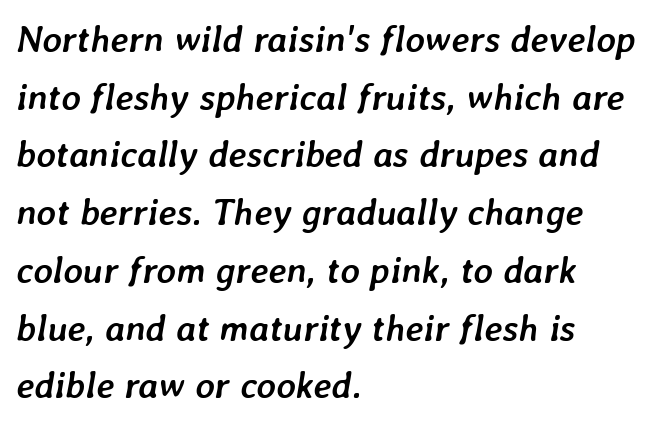
The image shows 37 px semibold type, italic (leaning right); set left-aligned, normal line spacing (1.56x), normal letter spacing, not underlined; low stroke contrast and a medium x-height.
